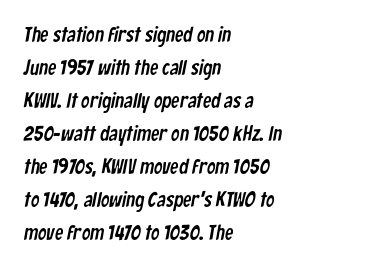
Standard letterfit; no display-style spreading of the glyphs. Unmarked baselines from the first word to the last. Notice how the passage keeps a crisp vertical edge on the left only. Leading: standard.
